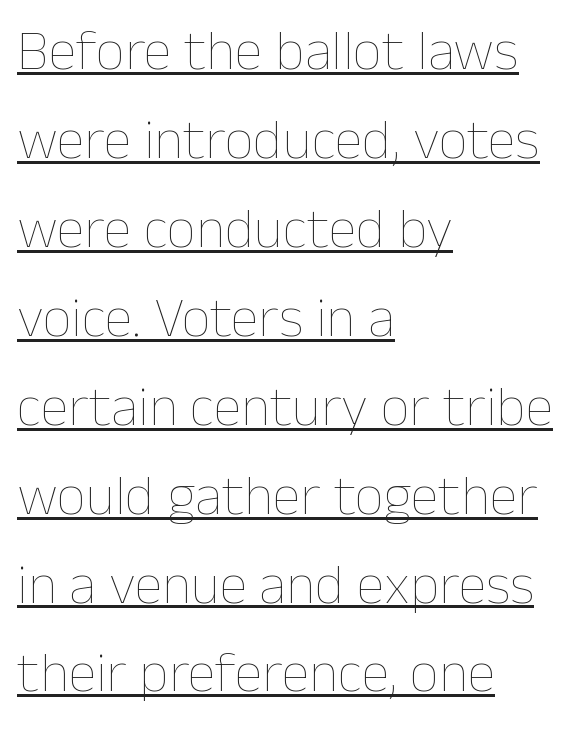
The image shows 57 px thin type, upright; set left-aligned, normal line spacing (1.56x), normal letter spacing, underlined; low stroke contrast and a medium x-height.
